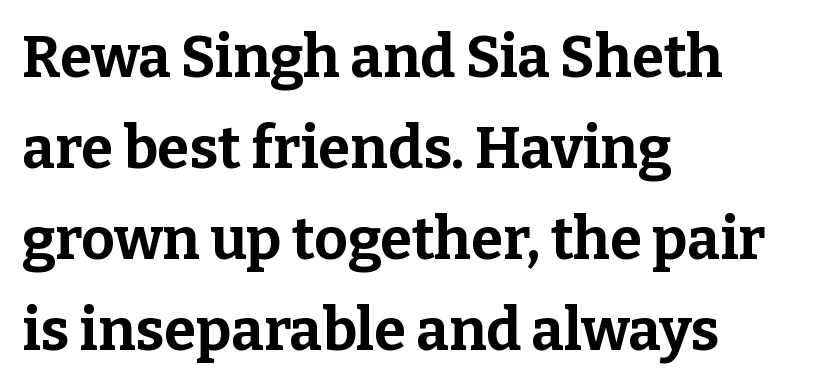
Q: Is the text bold? A: Yes.
Q: Is the text italic (slanted)? A: No, it is upright.
Q: Is the typeface a serif or a sans-serif typeface? A: Serif.
Q: Is the text underlined? A: No.
Q: How is the paragraph aligned? A: Left-aligned.
Q: Is the spacing between letters normal or unusually wide? A: Normal.
Q: Is the spacing between lines tight, normal or loose? A: Normal.
Q: Width (condensed, normal, or wide)? A: Normal.
Q: Stroke contrast? A: Low.
Q: x-height? A: Medium.
Q: Monospaced? A: No.
